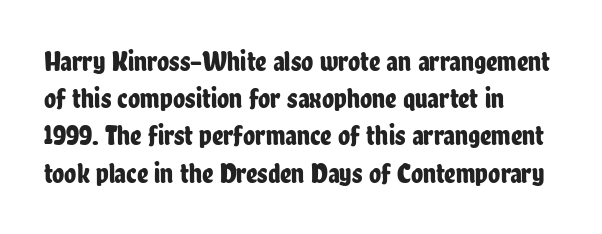
{"serif": "no", "italic": "no", "width": "condensed", "stroke_contrast": "low", "x_height": "medium", "monospaced": "no", "underline": "no", "align": "left", "line_spacing": "normal", "line_spacing_ratio": 1.33, "letter_spacing": "normal", "letter_spacing_em": 0.0, "glyph_px": 28}
